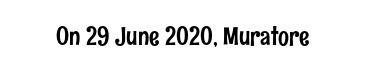
{"italic": "no", "underline": "no", "letter_spacing": "normal", "letter_spacing_em": 0.0, "glyph_px": 26}
